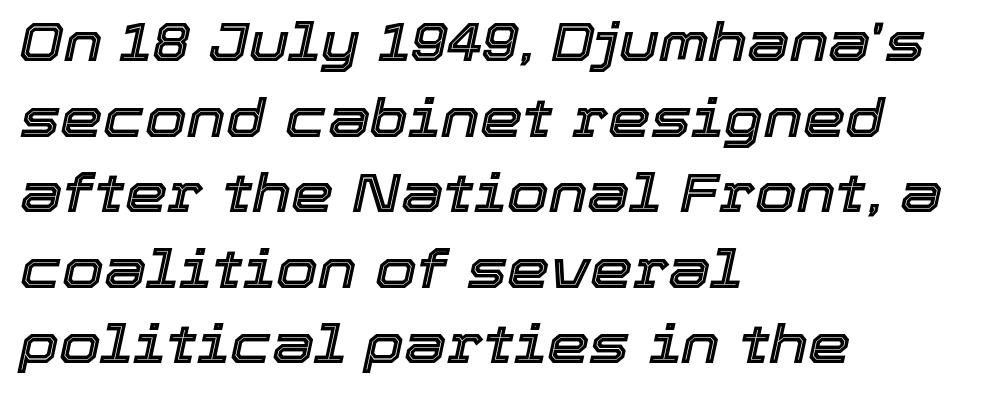
{"italic": "yes", "lean": "right", "slant_degrees": 12, "width": "normal", "x_height": "medium", "monospaced": "no", "underline": "no", "align": "left", "line_spacing": "normal", "line_spacing_ratio": 1.4, "letter_spacing": "normal", "letter_spacing_em": 0.0, "glyph_px": 54}
